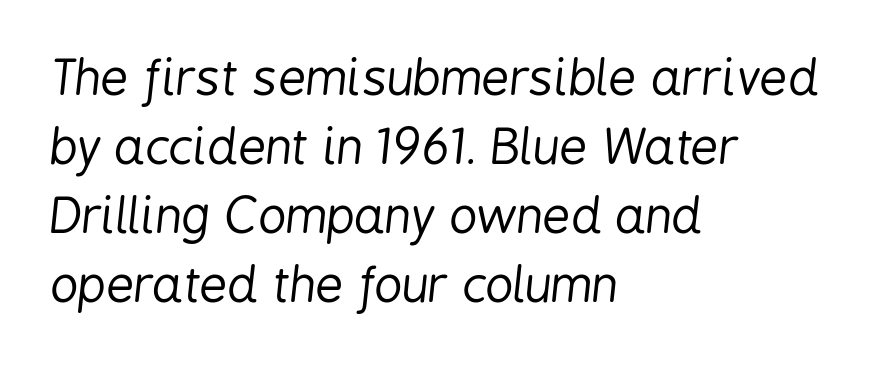
The space beneath each line is pristine and unruled. Does the copy run flush right? No — it runs flush left. Compared with ordinary roman type, these characters are visibly tilted. What's the leading like? Ordinary, nothing unusual. A quiet, ordinary-to-light weight characterises the typeface.
